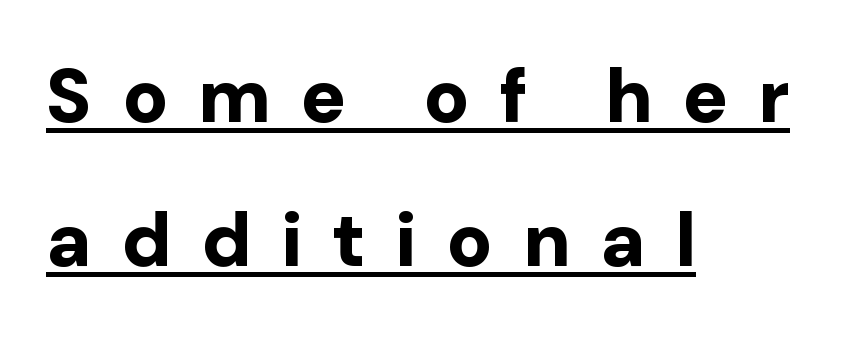
The image shows 76 px bold sans-serif type, upright; set left-aligned, loose line spacing (1.9x), unusually wide letter spacing (+0.39 em), underlined; low stroke contrast and a medium x-height.
